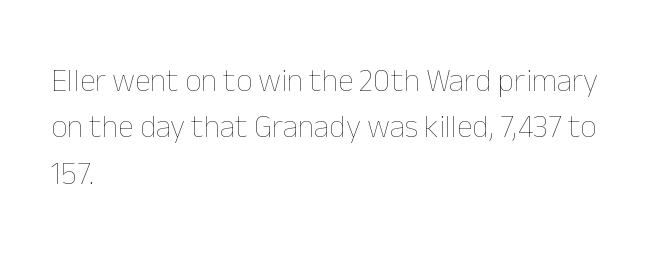
Q: Is the text bold? A: No.
Q: Is the text italic (slanted)? A: No, it is upright.
Q: Is the text underlined? A: No.
Q: How is the paragraph aligned? A: Left-aligned.
Q: Is the spacing between letters normal or unusually wide? A: Normal.
Q: Is the spacing between lines tight, normal or loose? A: Normal.
Q: Width (condensed, normal, or wide)? A: Normal.
Q: Stroke contrast? A: Low.
Q: x-height? A: Medium.
Q: Monospaced? A: No.
